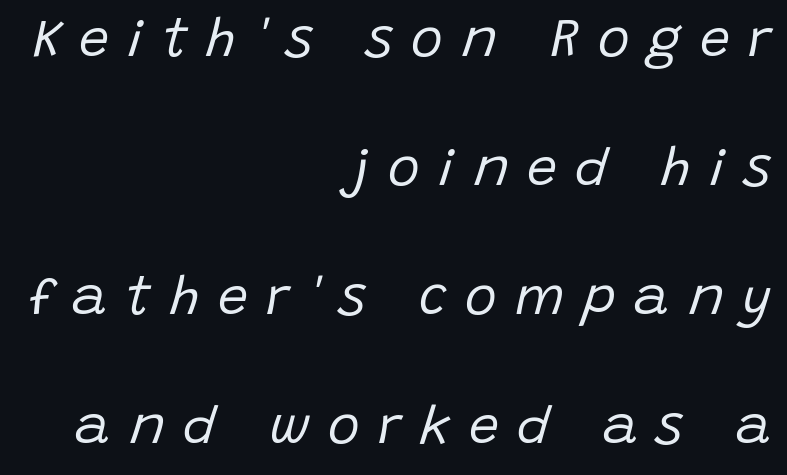
The image shows 54 px regular-weight type, italic (leaning right); set right-aligned, loose line spacing (2.39x), unusually wide letter spacing (+0.34 em), not underlined; low stroke contrast and a large x-height.
